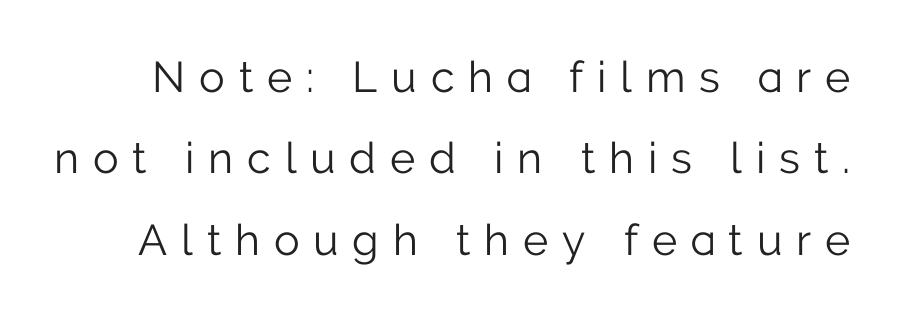
{"serif": "no", "italic": "no", "bold": "no", "weight": "light", "width": "normal", "stroke_contrast": "low", "x_height": "medium", "monospaced": "no", "underline": "no", "line_spacing_ratio": 1.89, "letter_spacing": "wide", "letter_spacing_em": 0.32, "glyph_px": 43}
